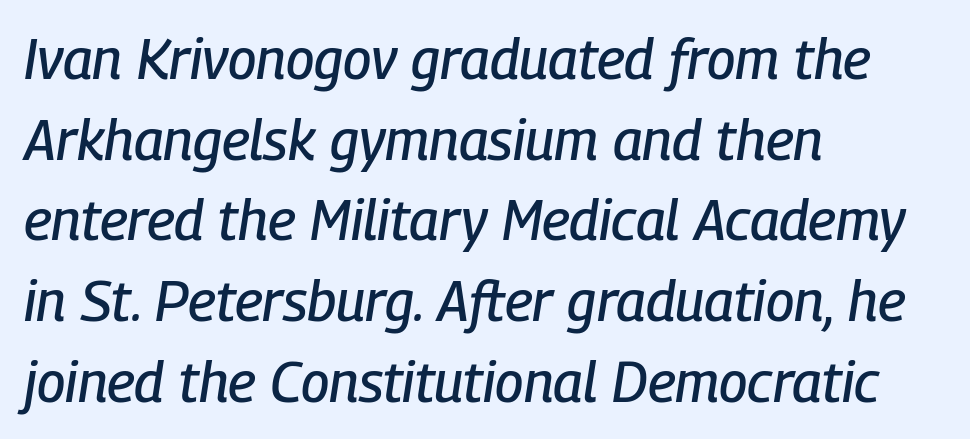
Q: Is the text italic (slanted)? A: Yes, it leans right by about 9 degrees.
Q: Is the text underlined? A: No.
Q: How is the paragraph aligned? A: Left-aligned.
Q: Is the spacing between letters normal or unusually wide? A: Normal.
Q: Is the spacing between lines tight, normal or loose? A: Normal.
Q: Width (condensed, normal, or wide)? A: Condensed.
Q: Stroke contrast? A: Low.
Q: x-height? A: Medium.
Q: Monospaced? A: No.
